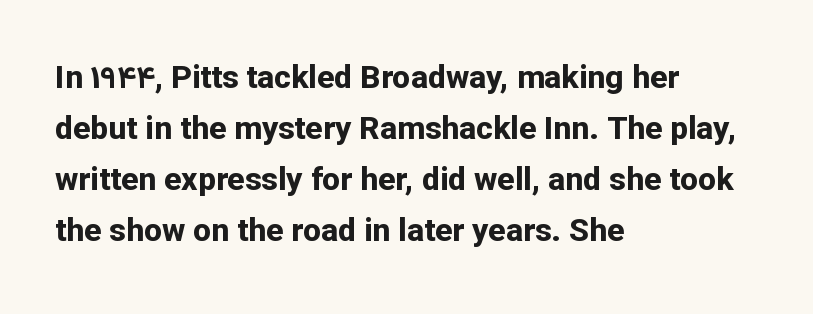
The image shows 32 px bold sans-serif type, upright; set left-aligned, normal line spacing (1.59x), normal letter spacing, not underlined; low stroke contrast and a medium x-height.
